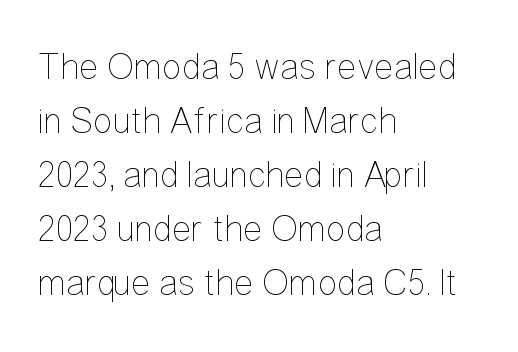
The rendering uses a moderate line-height, typical for paragraphs. The lettering stays uniformly vertical, giving the passage a roman look. Ink coverage per letter is moderate at most. A student would call this left alignment; a typographer would say flush left, rag right. You could not count columns in this text — the font is proportionally spaced. Anything drawn beneath the words? Only blank space.
